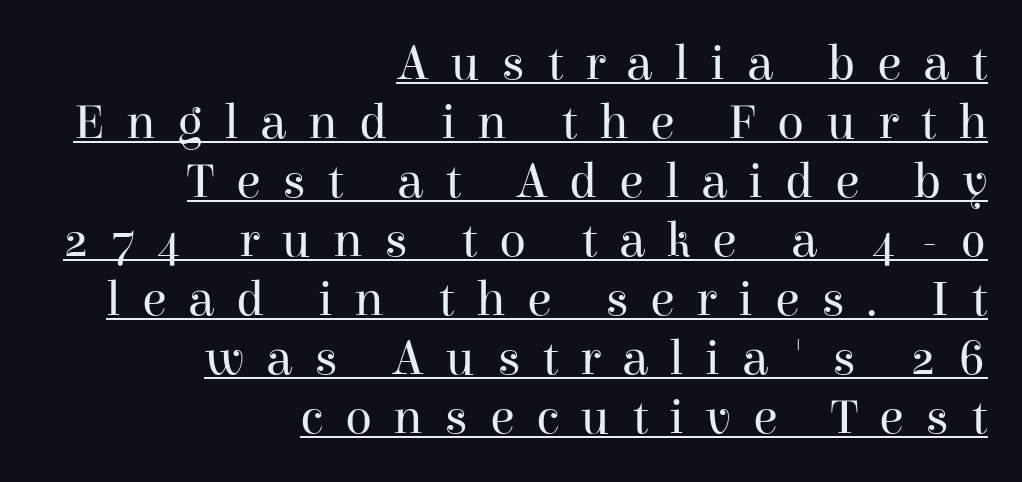
Q: Is the text bold? A: No.
Q: Is the text italic (slanted)? A: No, it is upright.
Q: Is the typeface a serif or a sans-serif typeface? A: Serif.
Q: Is the text underlined? A: Yes.
Q: How is the paragraph aligned? A: Right-aligned.
Q: Is the spacing between letters normal or unusually wide? A: Unusually wide.
Q: Width (condensed, normal, or wide)? A: Normal.
Q: Stroke contrast? A: High.
Q: x-height? A: Medium.
Q: Monospaced? A: No.
